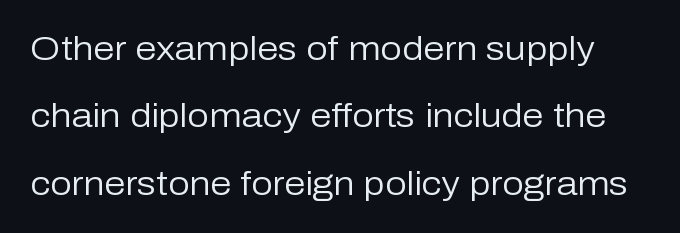
{"serif": "no", "italic": "no", "bold": "no", "weight": "regular", "width": "normal", "stroke_contrast": "low", "x_height": "medium", "monospaced": "no", "underline": "no", "line_spacing": "loose", "line_spacing_ratio": 1.98, "letter_spacing": "normal", "letter_spacing_em": 0.0, "glyph_px": 34}
